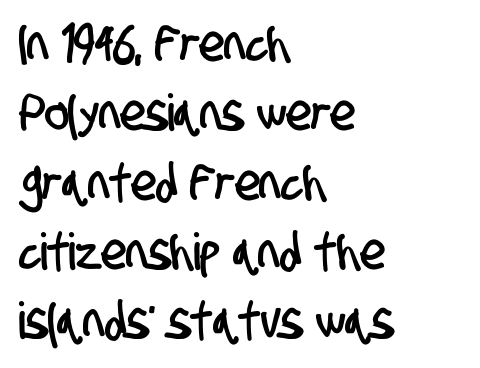
The image shows 51 px condensed sans-serif type; set left-aligned, normal line spacing (1.36x), normal letter spacing, not underlined; low stroke contrast and a large x-height.
